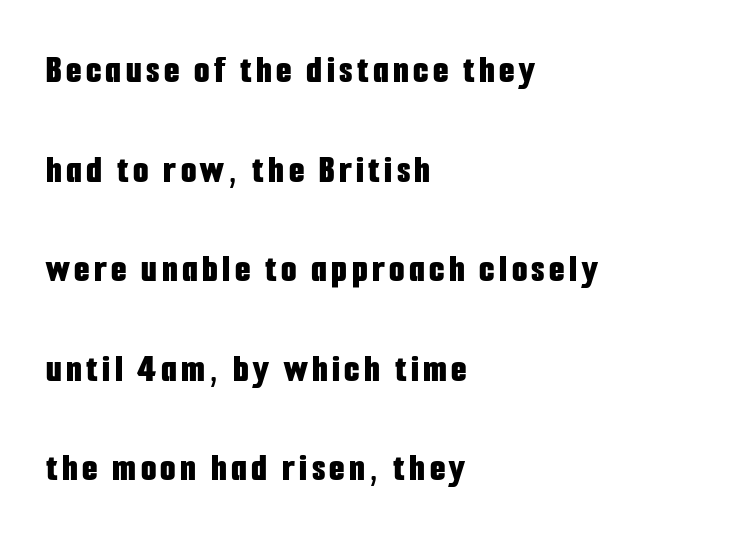
A classic flush-left, rag-right setting is used for this passage. The passage shown stacks its lines with a broad gap. Descenders are the only things crossing below the line. Look at the bottom of the vertical strokes: they stop flat, with no serifs.
